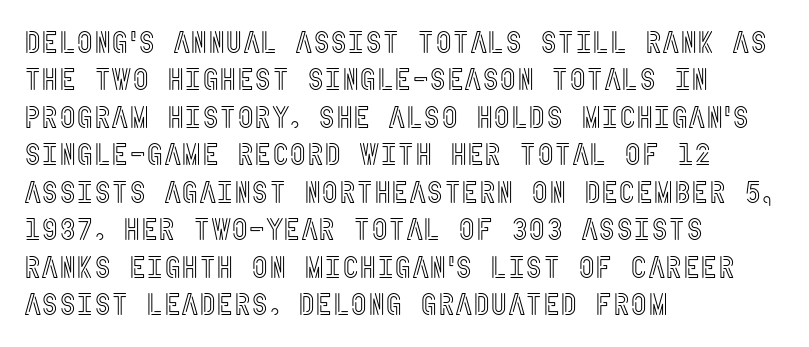
The image shows 30 px condensed type, upright; set left-aligned, normal line spacing (1.25x), normal letter spacing, not underlined; a large x-height.
